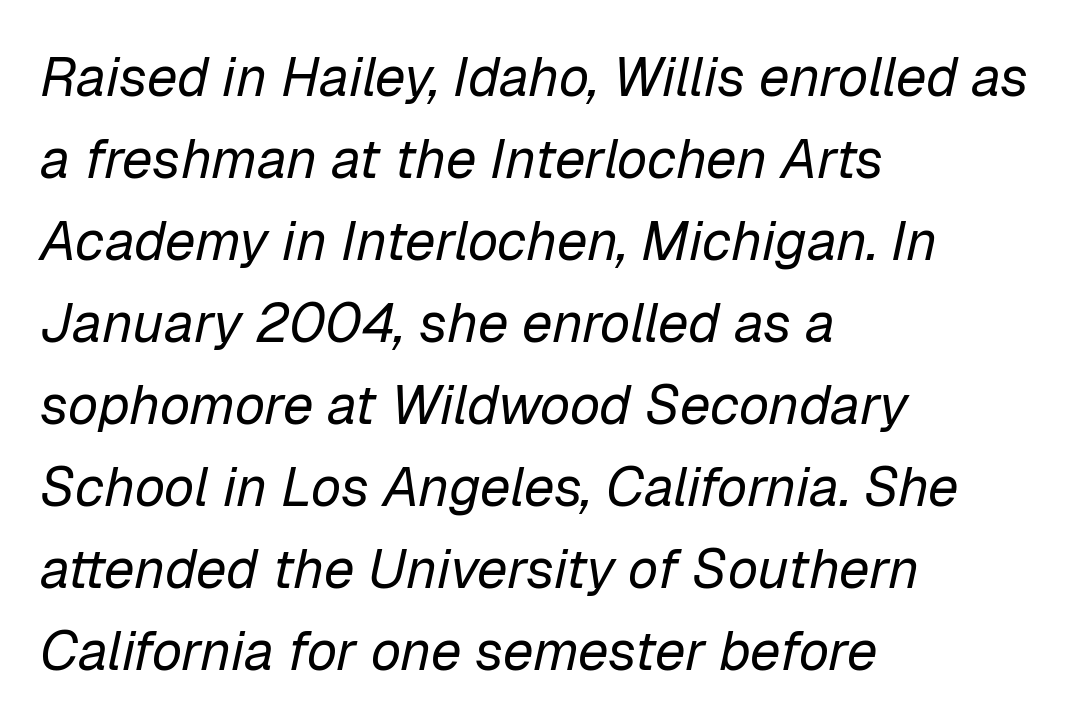
The image shows 55 px regular-weight type, italic (leaning right); set left-aligned, normal line spacing (1.49x), normal letter spacing, not underlined; low stroke contrast and a medium x-height.
